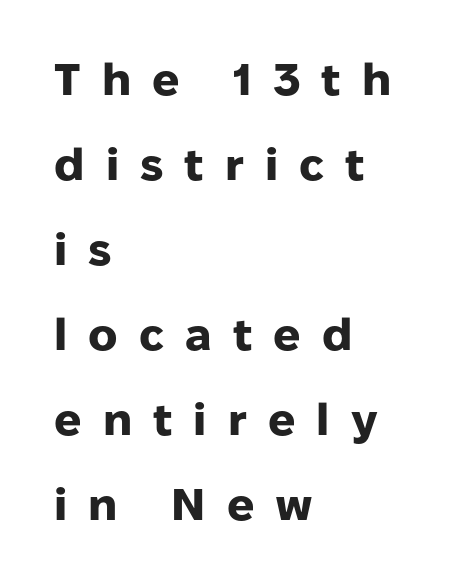
A typesetter would call this heavily tracked-out type. Heavy-handed strokes throughout: this text is bold. Rendered with straight, roman letterforms. A typesetter would call this proportional, since set widths differ per character. Nobody drew a line under any word here.
